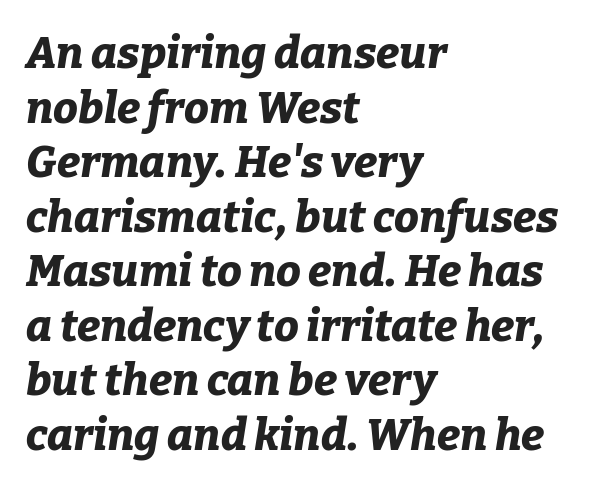
Clear beneath every line of the passage. Heavy, bold letterforms. Each letter keeps its own natural width here, so spacing adapts to shape. Is the letter spacing exaggerated? No — it looks like the ordinary default. This sample uses an oblique cut, with every glyph tilted off the vertical. Line beginnings align vertically; line endings do not.
